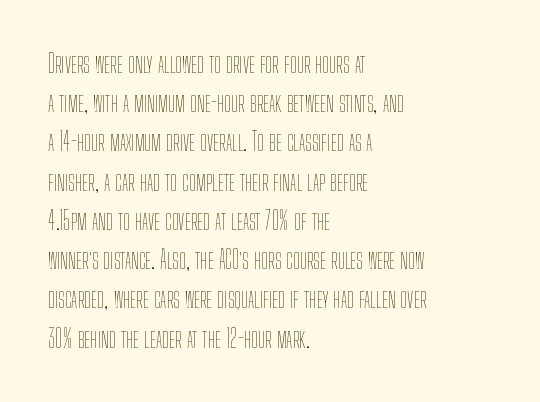
The image shows 25 px text type, upright; set left-aligned, normal line spacing (1.57x), normal letter spacing, not underlined.
